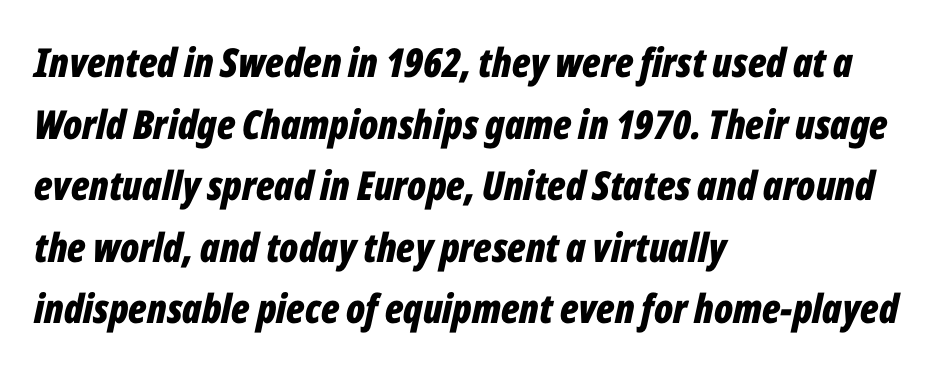
Q: Is the text bold? A: Yes.
Q: Is the text italic (slanted)? A: Yes, it leans right by about 12 degrees.
Q: Is the text underlined? A: No.
Q: How is the paragraph aligned? A: Left-aligned.
Q: Is the spacing between letters normal or unusually wide? A: Normal.
Q: Is the spacing between lines tight, normal or loose? A: Normal.
Q: Width (condensed, normal, or wide)? A: Condensed.
Q: Stroke contrast? A: Low.
Q: x-height? A: Medium.
Q: Monospaced? A: No.
